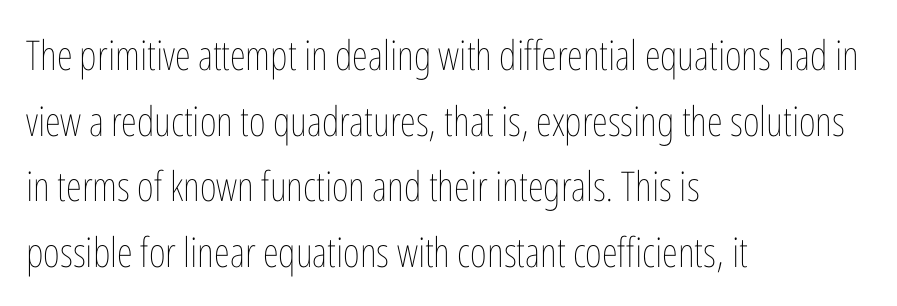
Honestly, there is no underline to notice here at all. Heft: none added — not bold. Each line starts at the same left margin while the right side varies. The rendering keeps characters at their native spacing.
